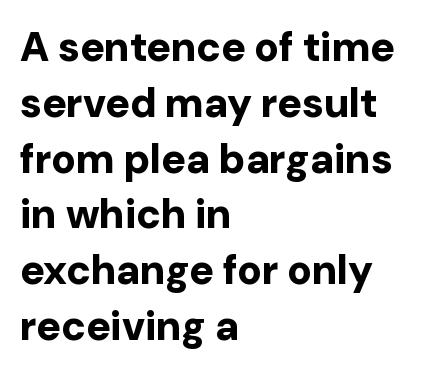
The image shows 41 px bold sans-serif type, upright; set left-aligned, normal line spacing (1.36x), normal letter spacing, not underlined; low stroke contrast and a medium x-height.
